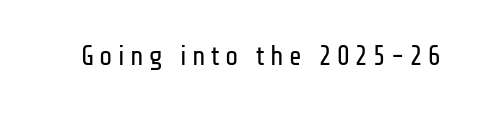
The image shows 27 px text type, upright; set unusually wide letter spacing (+0.2 em), not underlined.
